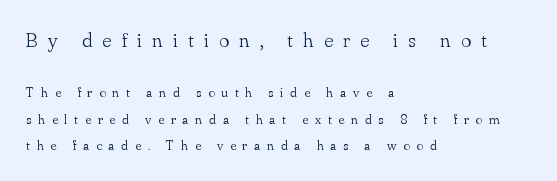
{"italic": "no", "bold": "no", "underline": "no", "align": "left", "line_spacing": "loose", "line_spacing_ratio": 1.91, "letter_spacing": "wide", "letter_spacing_em": 0.49, "larger_block": "first", "size_ratio": 1.5, "glyph_px": 21}
